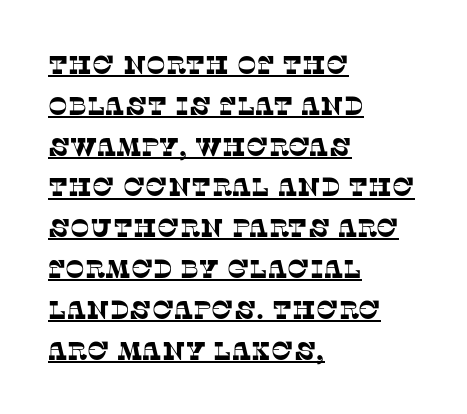
{"underline": "yes", "align": "left", "line_spacing": "normal", "line_spacing_ratio": 1.57, "letter_spacing": "normal", "letter_spacing_em": 0.0, "glyph_px": 26}
